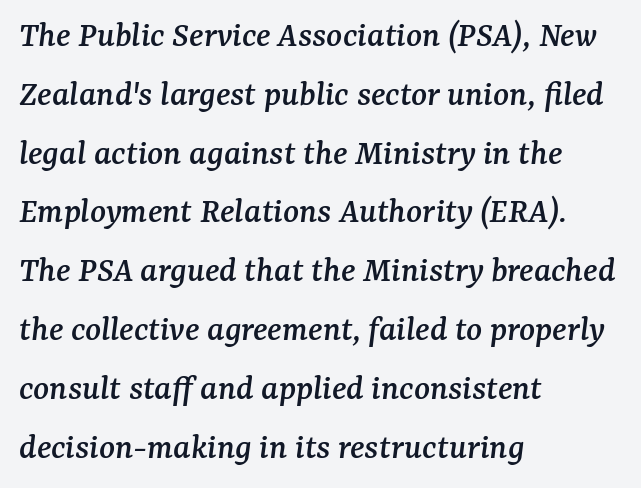
Notice how the stems are inclined rather than vertical — that's the hallmark of italics. The letterforms sit shoulder to shoulder at normal distance. Regarding serifs, this sample has them. Is this a fixed-width face? No — the glyphs have proportional, varying widths. A bare baseline throughout the passage. Notice how descenders clear the ascenders below comfortably — that's standard leading.
